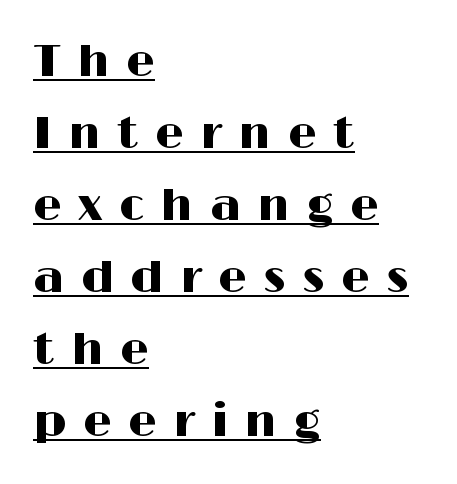
{"serif": "no", "italic": "no", "width": "wide", "stroke_contrast": "high", "x_height": "medium", "monospaced": "no", "underline": "yes", "align": "left", "line_spacing": "normal", "line_spacing_ratio": 1.6, "letter_spacing": "wide", "letter_spacing_em": 0.37, "glyph_px": 45}
